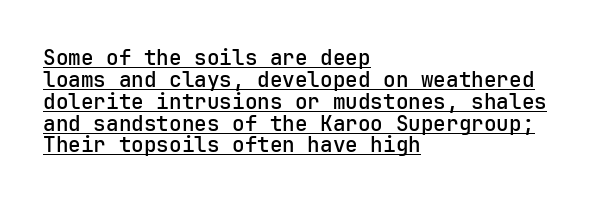
The passage shown has conventional tracking throughout. Notice how the passage keeps a crisp vertical edge on the left only. The vertical gap from one line to the next is small. Unlike italic type, these characters show no tilt at all. On the weight axis this lands at semibold, roughly 600. The words here are underlined.
